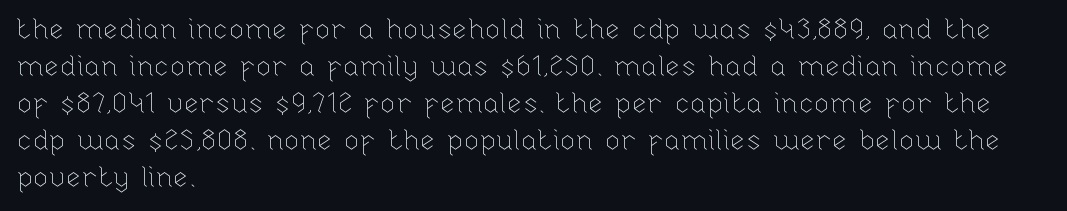
The image shows 28 px thin type, upright; set left-aligned, normal line spacing (1.32x), normal letter spacing, not underlined; low stroke contrast and a medium x-height.
